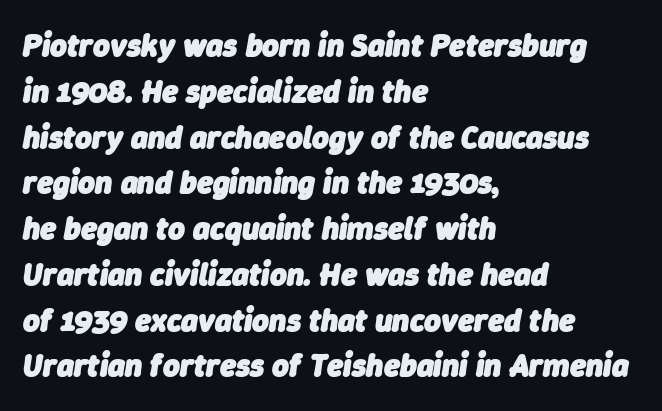
The image shows 32 px heavy type, italic (leaning right); set left-aligned, normal line spacing (1.43x), normal letter spacing, not underlined; low stroke contrast and a medium x-height.
